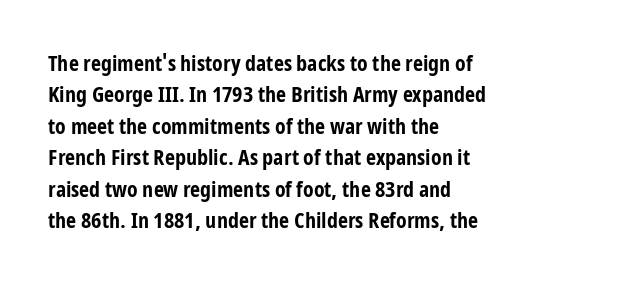
The vertical gap from one line to the next is medium. Bold? Absolutely — the strokes are thick and heavy. Plain, unruled lines of type. The ragged edge is on the right, which tells us the setting is flush left.
